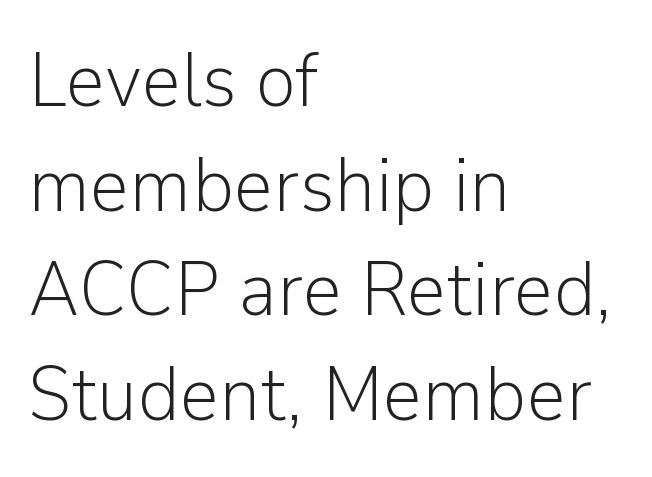
Q: Is the text bold? A: No.
Q: Is the text italic (slanted)? A: No, it is upright.
Q: Is the typeface a serif or a sans-serif typeface? A: Sans-serif.
Q: Is the text underlined? A: No.
Q: How is the paragraph aligned? A: Left-aligned.
Q: Is the spacing between letters normal or unusually wide? A: Normal.
Q: Is the spacing between lines tight, normal or loose? A: Normal.
Q: Width (condensed, normal, or wide)? A: Normal.
Q: Stroke contrast? A: Low.
Q: x-height? A: Medium.
Q: Monospaced? A: No.
